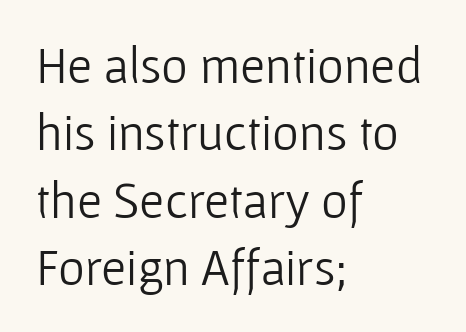
{"serif": "no", "italic": "no", "bold": "no", "weight": "light", "width": "normal", "stroke_contrast": "low", "x_height": "medium", "monospaced": "no", "underline": "no", "align": "left", "line_spacing": "normal", "line_spacing_ratio": 1.32, "letter_spacing": "normal", "letter_spacing_em": 0.0, "glyph_px": 51}
